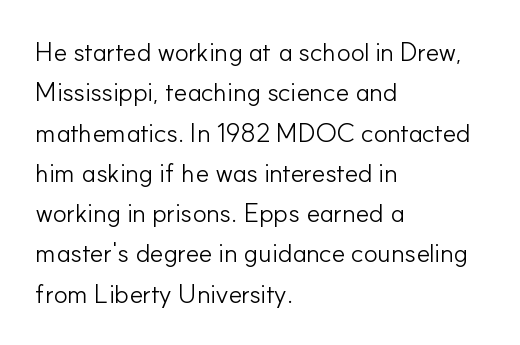
Q: Is the text bold? A: No.
Q: Is the text italic (slanted)? A: No, it is upright.
Q: Is the text underlined? A: No.
Q: How is the paragraph aligned? A: Left-aligned.
Q: Is the spacing between letters normal or unusually wide? A: Normal.
Q: Is the spacing between lines tight, normal or loose? A: Normal.
